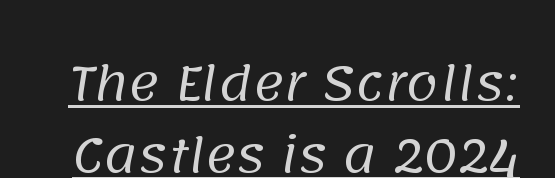
Each stroke keeps to a modest, everyday thickness or less. Unlike a traditional serif, this face leaves its strokes unadorned. Here the designer chose a conventional face with non-uniform glyph widths. What stands out about the letter spacing? Nothing — it is the standard amount. The sample's only ornament is a line tracing under the words.
